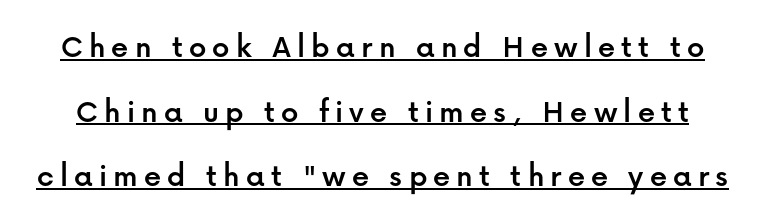
Serifs: no, the terminals of the letterforms are clean. The rendering uses the underline text-decoration. Every stem runs plumb, perpendicular to the baseline. Looks like regular typesetting: each glyph gets only the width it needs. Airy leading.
